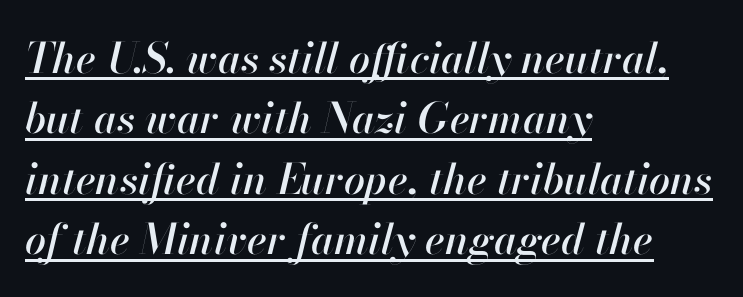
Q: Is the text italic (slanted)? A: Yes, it leans right by about 13 degrees.
Q: Is the text underlined? A: Yes.
Q: How is the paragraph aligned? A: Left-aligned.
Q: Is the spacing between letters normal or unusually wide? A: Normal.
Q: Is the spacing between lines tight, normal or loose? A: Normal.
Q: Width (condensed, normal, or wide)? A: Normal.
Q: Stroke contrast? A: High.
Q: x-height? A: Small.
Q: Monospaced? A: No.
